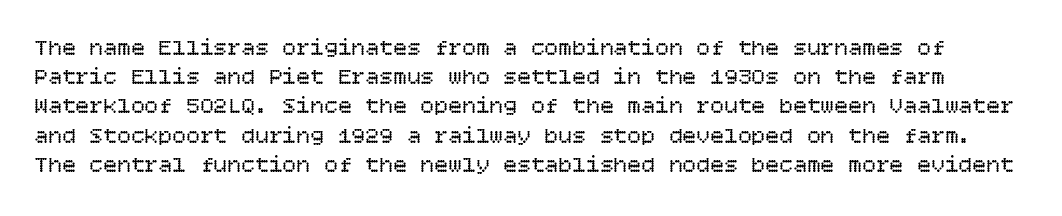
The image shows 23 px text type, upright; set normal line spacing (1.27x), normal letter spacing, not underlined.
